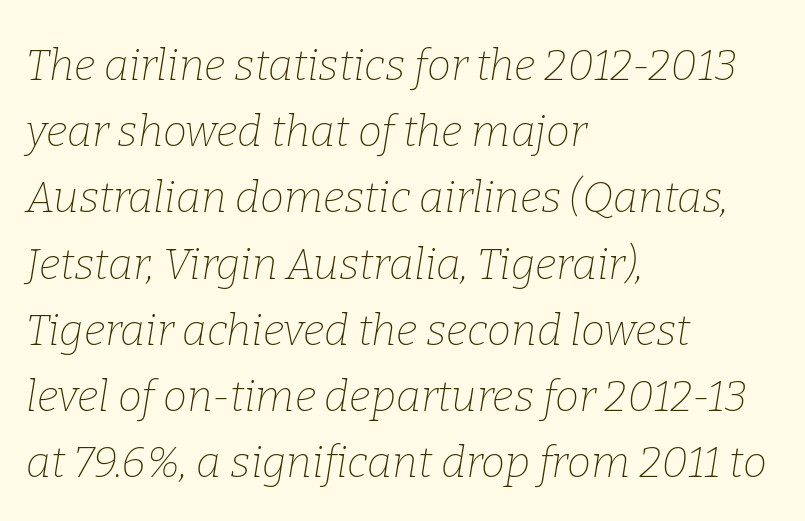
Q: Is the text bold? A: No.
Q: Is the text italic (slanted)? A: Yes, it leans right by about 9 degrees.
Q: Is the typeface a serif or a sans-serif typeface? A: Serif.
Q: Is the text underlined? A: No.
Q: How is the paragraph aligned? A: Left-aligned.
Q: Is the spacing between letters normal or unusually wide? A: Normal.
Q: Is the spacing between lines tight, normal or loose? A: Normal.
Q: Width (condensed, normal, or wide)? A: Normal.
Q: Stroke contrast? A: Low.
Q: x-height? A: Medium.
Q: Monospaced? A: No.
